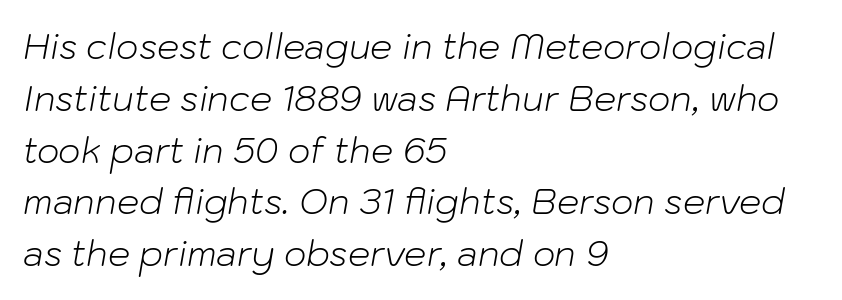
The image shows 35 px light type, italic (leaning right); set left-aligned, normal line spacing (1.48x), normal letter spacing, not underlined; low stroke contrast and a medium x-height.
